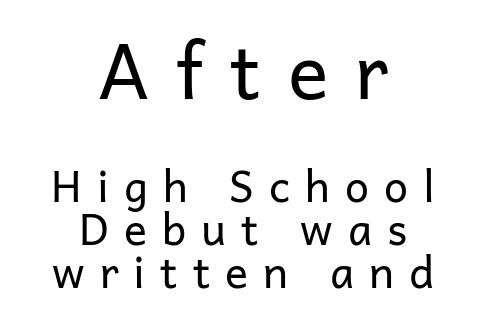
The image shows 76 px regular-weight sans-serif type, upright; set centered, tight line spacing (1.01x), unusually wide letter spacing (+0.35 em), not underlined; the first (top) block is 1.77x larger; low stroke contrast and a medium x-height.
